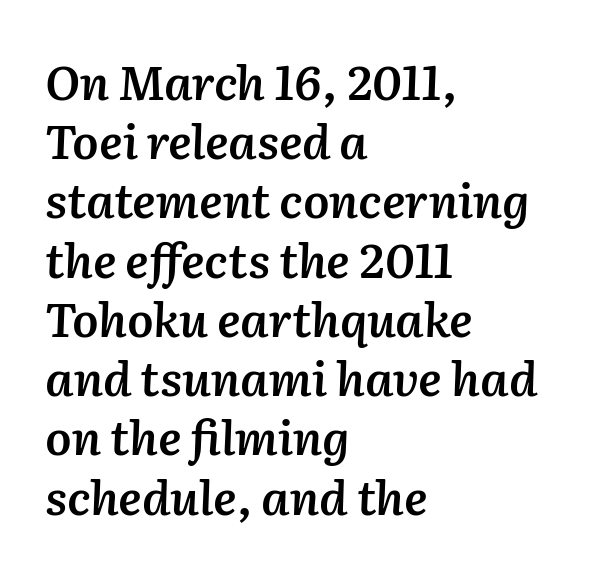
The image shows 47 px semibold type, italic (leaning right); set left-aligned, normal line spacing (1.26x), normal letter spacing, not underlined; medium stroke contrast and a medium x-height.
